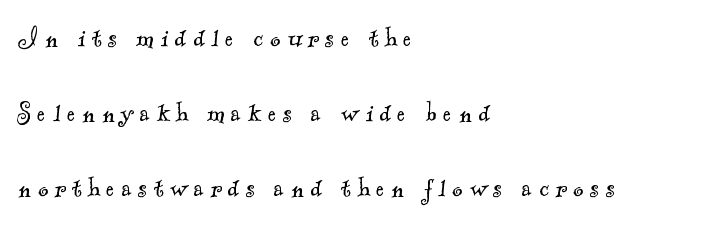
The image shows 31 px light serif type; set left-aligned, loose line spacing (2.42x), unusually wide letter spacing (+0.22 em), not underlined; a small x-height.
